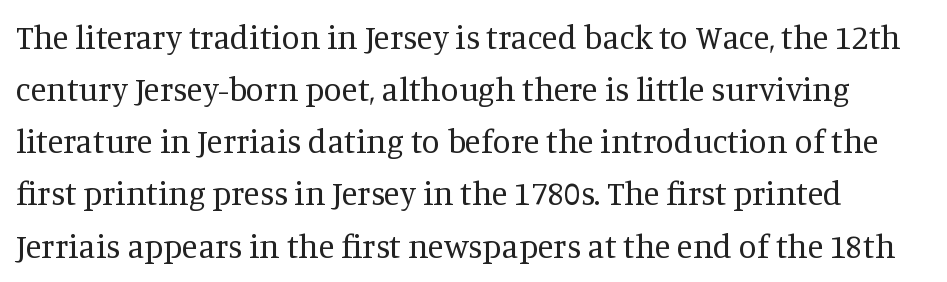
The image shows 33 px regular-weight serif type, upright; set normal line spacing (1.58x), normal letter spacing, not underlined; medium stroke contrast and a large x-height.
